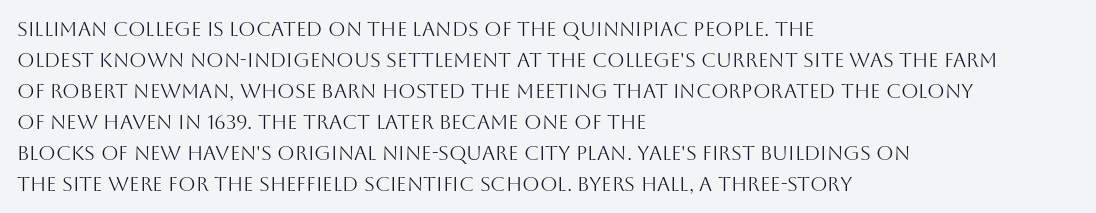
{"italic": "no", "bold": "no", "underline": "no", "align": "left", "line_spacing": "normal", "line_spacing_ratio": 1.55, "letter_spacing": "normal", "letter_spacing_em": 0.0, "glyph_px": 20}
